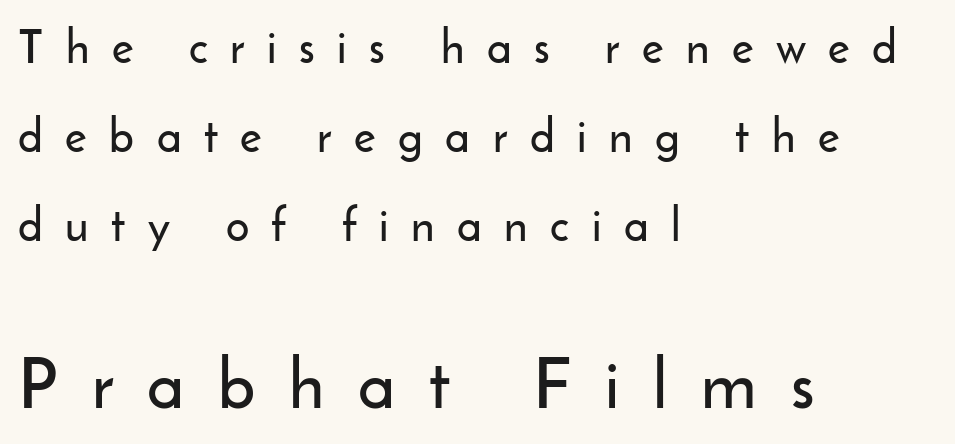
Think of a printed novel: that variable character pitch is what you see here. Bare-footed words on every line. The rendering inserts visible extra space after every character. Which margin do the lines hug? The left one — the right edge is uneven. When letters stand straight like this, we call the style roman or upright.
